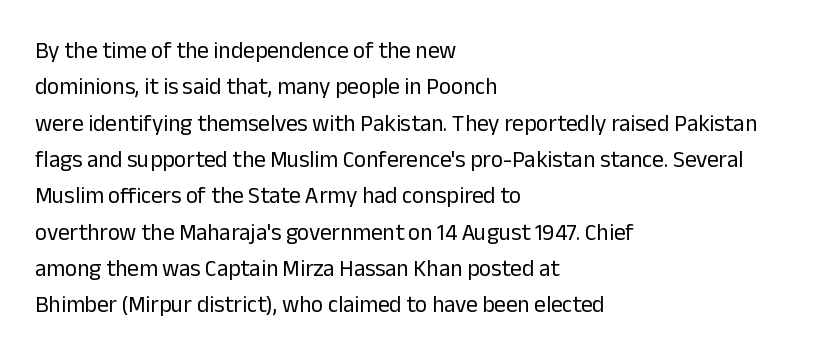
{"italic": "no", "bold": "no", "underline": "no", "align": "left", "line_spacing": "normal", "line_spacing_ratio": 1.58, "letter_spacing": "normal", "letter_spacing_em": 0.0, "glyph_px": 23}
